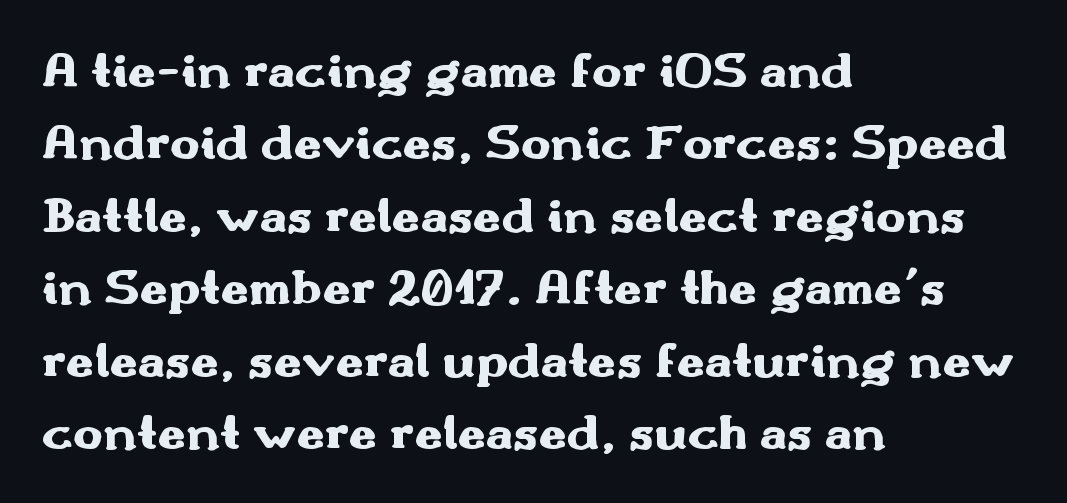
{"serif": "no", "italic": "no", "bold": "yes", "weight": "heavy", "width": "wide", "stroke_contrast": "medium", "x_height": "small", "monospaced": "no", "underline": "no", "align": "left", "line_spacing": "normal", "line_spacing_ratio": 1.45, "letter_spacing": "normal", "letter_spacing_em": 0.0, "glyph_px": 50}
